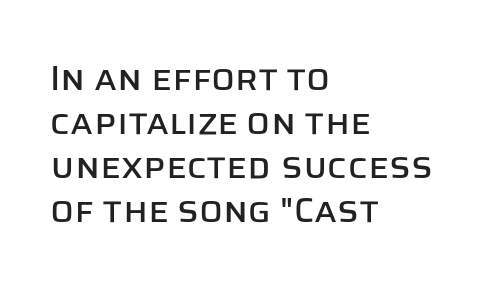
It's the straight-up-and-down kind of type. Evenly set lines give the paragraph a standard silhouette. Each letter keeps its own natural width here, so spacing adapts to shape. Stroke terminals: plain, sans-serif. Caption: multi-line text, flush left, ragged right. Honestly, the letter spacing is just normal — you wouldn't notice it.
